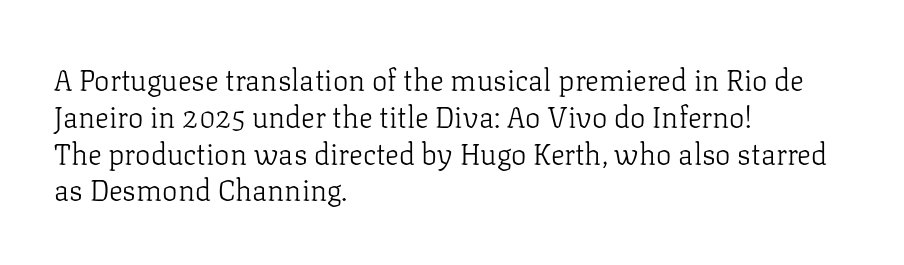
Q: Is the text bold? A: No.
Q: Is the text italic (slanted)? A: No, it is upright.
Q: Is the typeface a serif or a sans-serif typeface? A: Serif.
Q: Is the text underlined? A: No.
Q: How is the paragraph aligned? A: Left-aligned.
Q: Is the spacing between letters normal or unusually wide? A: Normal.
Q: Is the spacing between lines tight, normal or loose? A: Normal.
Q: Width (condensed, normal, or wide)? A: Normal.
Q: Stroke contrast? A: Low.
Q: x-height? A: Medium.
Q: Monospaced? A: No.
